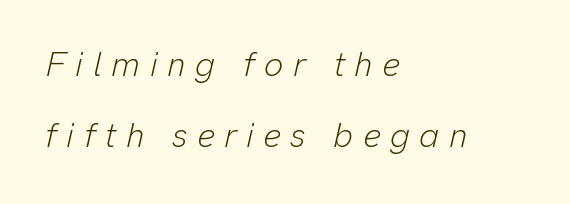
The image shows 34 px light type, italic (leaning right); set left-aligned, loose line spacing (2.1x), unusually wide letter spacing (+0.28 em), not underlined; low stroke contrast and a medium x-height.
